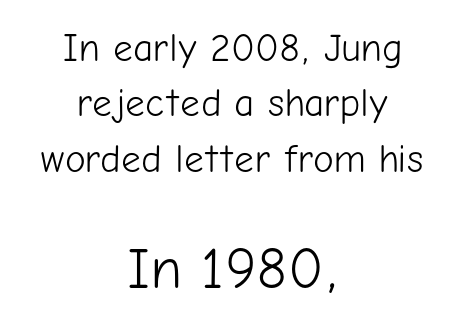
{"serif": "no", "italic": "no", "bold": "no", "weight": "light", "width": "normal", "stroke_contrast": "low", "x_height": "medium", "monospaced": "no", "underline": "no", "align": "center", "line_spacing": "normal", "line_spacing_ratio": 1.42, "letter_spacing": "normal", "letter_spacing_em": 0.0, "larger_block": "second", "size_ratio": 1.49, "glyph_px": 58}
